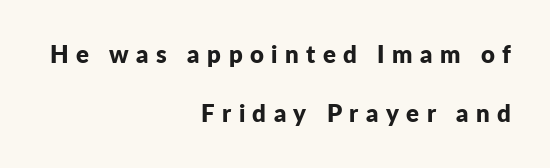
Q: Is the text bold? A: Yes.
Q: Is the text italic (slanted)? A: No, it is upright.
Q: Is the text underlined? A: No.
Q: How is the paragraph aligned? A: Right-aligned.
Q: Is the spacing between letters normal or unusually wide? A: Unusually wide.
Q: Is the spacing between lines tight, normal or loose? A: Loose.
